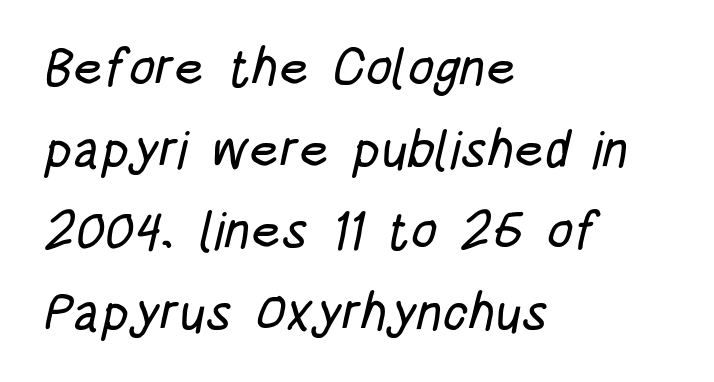
Q: Is the typeface a serif or a sans-serif typeface? A: Sans-serif.
Q: Is the text underlined? A: No.
Q: How is the paragraph aligned? A: Left-aligned.
Q: Is the spacing between letters normal or unusually wide? A: Normal.
Q: Is the spacing between lines tight, normal or loose? A: Normal.
Q: Width (condensed, normal, or wide)? A: Condensed.
Q: Stroke contrast? A: Low.
Q: x-height? A: Large.
Q: Monospaced? A: No.
